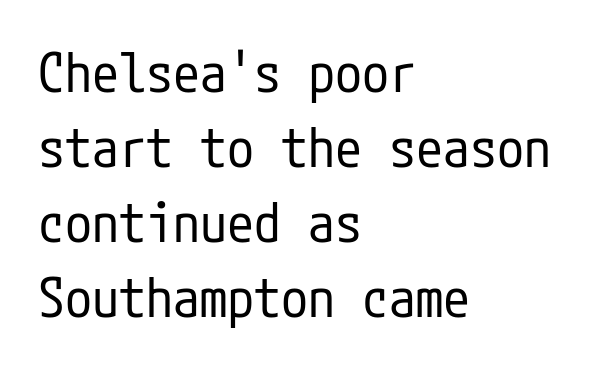
{"serif": "no", "italic": "no", "bold": "no", "weight": "regular", "width": "condensed", "stroke_contrast": "low", "x_height": "medium", "underline": "no", "align": "left", "line_spacing": "normal", "line_spacing_ratio": 1.39, "letter_spacing": "normal", "letter_spacing_em": 0.0, "glyph_px": 54}
